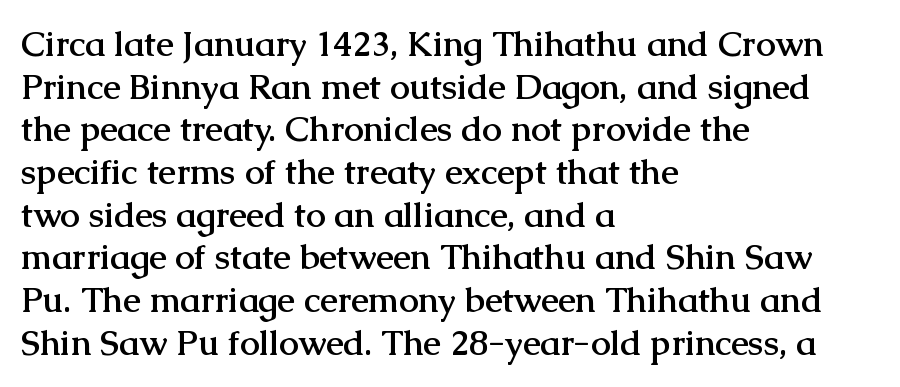
{"serif": "yes", "italic": "no", "bold": "yes", "weight": "semibold", "width": "normal", "stroke_contrast": "medium", "x_height": "medium", "monospaced": "no", "underline": "no", "align": "left", "line_spacing_ratio": 1.22, "letter_spacing": "normal", "letter_spacing_em": 0.0, "glyph_px": 35}
